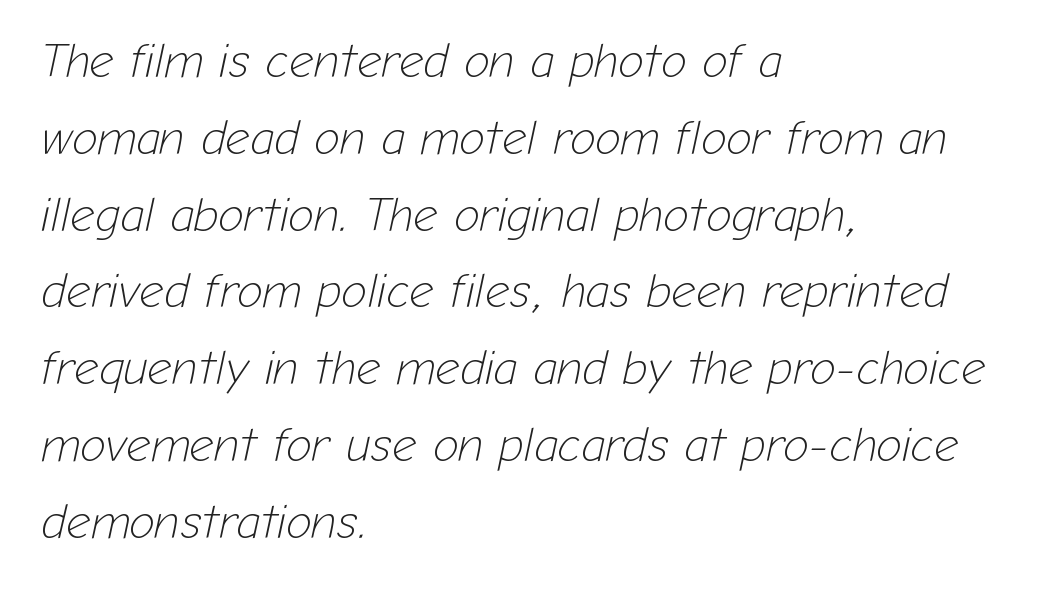
Q: Is the text bold? A: No.
Q: Is the text italic (slanted)? A: Yes, it leans right by about 12 degrees.
Q: Is the text underlined? A: No.
Q: How is the paragraph aligned? A: Left-aligned.
Q: Is the spacing between letters normal or unusually wide? A: Normal.
Q: Is the spacing between lines tight, normal or loose? A: Normal.
Q: Width (condensed, normal, or wide)? A: Normal.
Q: Stroke contrast? A: Low.
Q: x-height? A: Medium.
Q: Monospaced? A: No.
